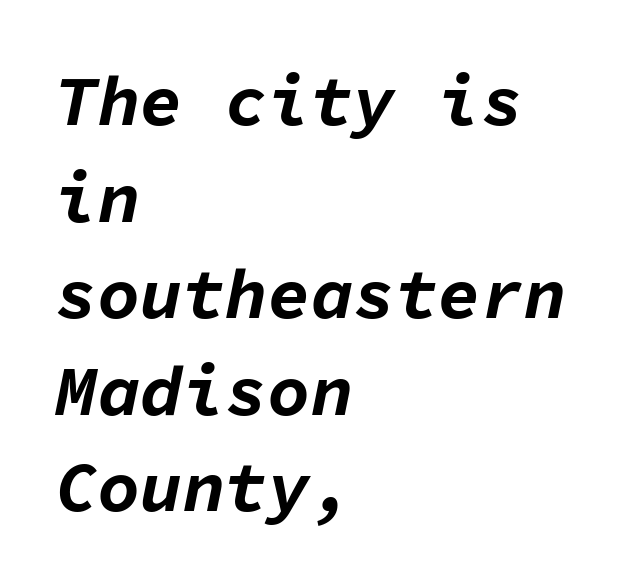
{"italic": "yes", "lean": "right", "slant_degrees": 11, "bold": "yes", "weight": "bold", "width": "normal", "stroke_contrast": "low", "x_height": "medium", "monospaced": "yes", "underline": "no", "align": "left", "line_spacing": "normal", "line_spacing_ratio": 1.36, "letter_spacing": "normal", "letter_spacing_em": 0.0, "glyph_px": 71}
